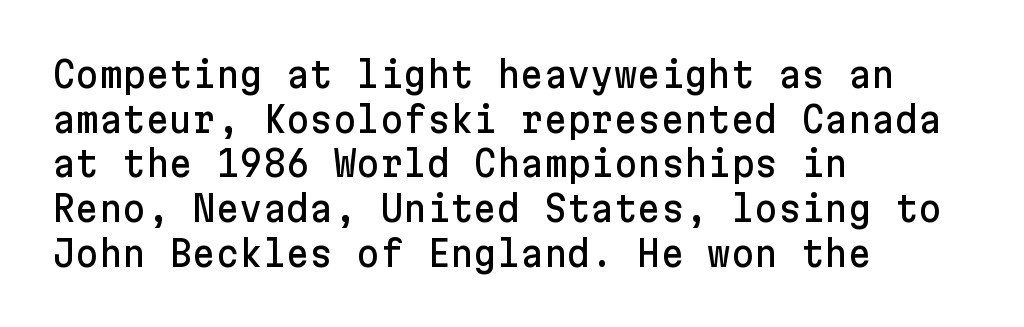
{"serif": "no", "italic": "no", "width": "normal", "stroke_contrast": "low", "x_height": "medium", "underline": "no", "align": "left", "line_spacing_ratio": 1.24, "letter_spacing": "normal", "letter_spacing_em": 0.0, "glyph_px": 36}
